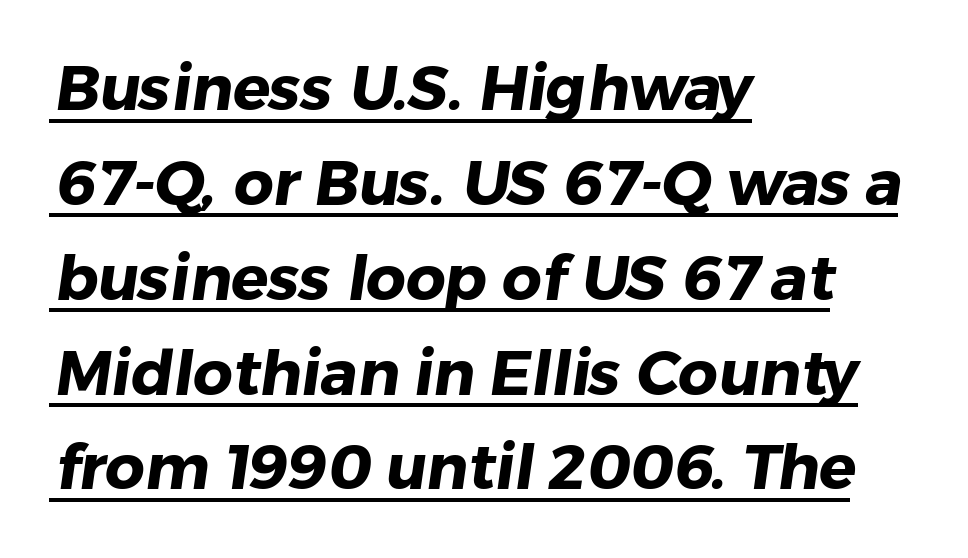
The image shows 62 px heavy sans-serif type; set left-aligned, normal line spacing (1.53x), normal letter spacing, underlined; low stroke contrast and a medium x-height.
